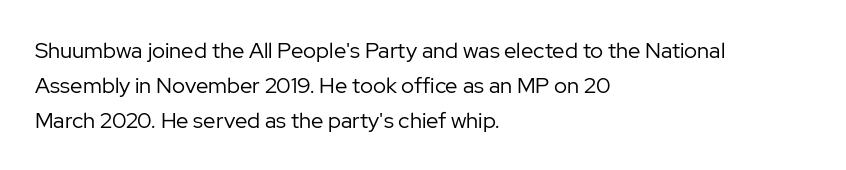
{"italic": "no", "bold": "no", "underline": "no", "align": "left", "line_spacing": "normal", "line_spacing_ratio": 1.59, "letter_spacing": "normal", "letter_spacing_em": 0.0, "glyph_px": 22}
